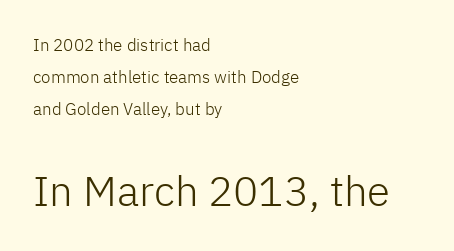
The image shows 42 px light sans-serif type, upright; set left-aligned, line spacing 1.87x, normal letter spacing, not underlined; the second (bottom) block is 2.47x larger; low stroke contrast and a medium x-height.
